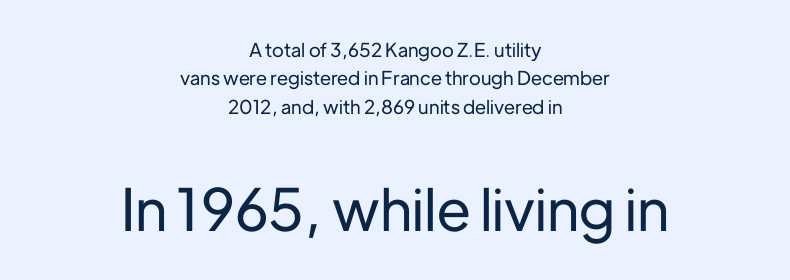
Q: Is the text italic (slanted)? A: No, it is upright.
Q: Is the typeface a serif or a sans-serif typeface? A: Sans-serif.
Q: Is the text underlined? A: No.
Q: How is the paragraph aligned? A: Centered.
Q: Is the spacing between letters normal or unusually wide? A: Normal.
Q: Is the spacing between lines tight, normal or loose? A: Normal.
Q: Which block of text is set in a larger size, the first (top) or the second (bottom)? A: The second (bottom) one.
Q: Width (condensed, normal, or wide)? A: Normal.
Q: Stroke contrast? A: Low.
Q: x-height? A: Medium.
Q: Monospaced? A: No.
